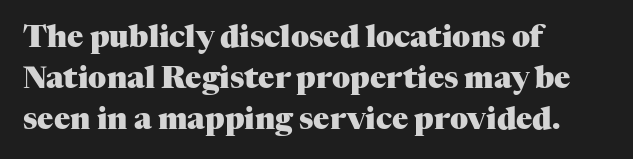
{"serif": "yes", "italic": "no", "bold": "yes", "weight": "heavy", "width": "normal", "stroke_contrast": "medium", "x_height": "medium", "monospaced": "no", "underline": "no", "align": "left", "line_spacing": "normal", "line_spacing_ratio": 1.36, "letter_spacing": "normal", "letter_spacing_em": 0.0, "glyph_px": 30}
